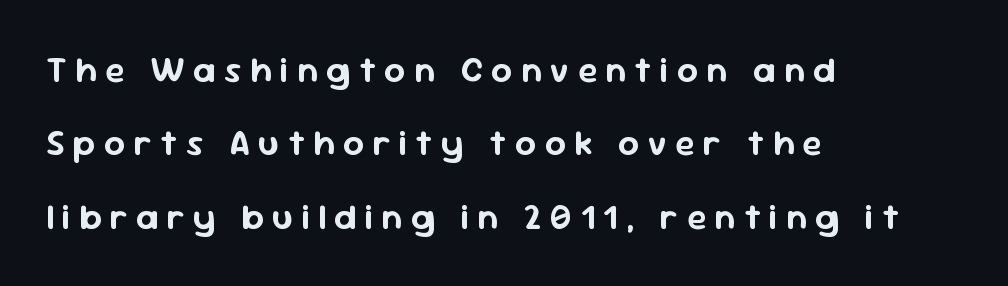
Q: Is the text italic (slanted)? A: No, it is upright.
Q: Is the typeface a serif or a sans-serif typeface? A: Sans-serif.
Q: Is the text underlined? A: No.
Q: How is the paragraph aligned? A: Left-aligned.
Q: Is the spacing between letters normal or unusually wide? A: Unusually wide.
Q: Is the spacing between lines tight, normal or loose? A: Loose.
Q: Width (condensed, normal, or wide)? A: Normal.
Q: Stroke contrast? A: Low.
Q: x-height? A: Medium.
Q: Monospaced? A: No.
